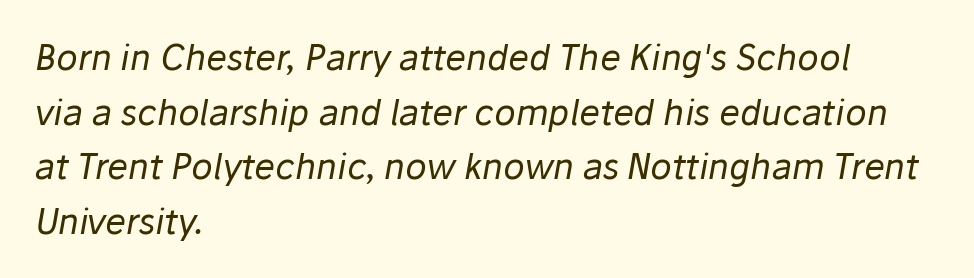
{"italic": "yes", "lean": "right", "slant_degrees": 10, "bold": "no", "weight": "regular", "width": "normal", "stroke_contrast": "low", "x_height": "medium", "monospaced": "no", "underline": "no", "align": "left", "line_spacing": "normal", "line_spacing_ratio": 1.56, "letter_spacing": "normal", "letter_spacing_em": 0.0, "glyph_px": 35}
